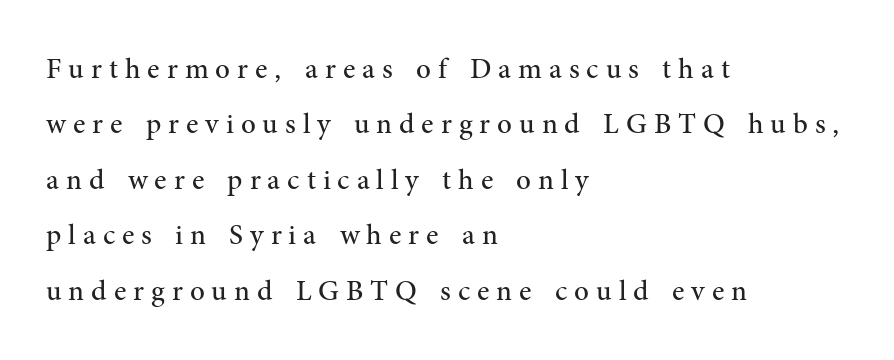
The image shows 29 px regular-weight serif type, upright; set left-aligned, loose line spacing (1.91x), unusually wide letter spacing (+0.24 em), not underlined; medium stroke contrast and a medium x-height.
